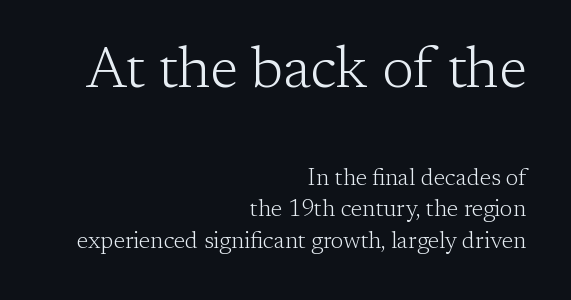
Q: Is the text bold? A: No.
Q: Is the text italic (slanted)? A: No, it is upright.
Q: Is the typeface a serif or a sans-serif typeface? A: Serif.
Q: Is the text underlined? A: No.
Q: How is the paragraph aligned? A: Right-aligned.
Q: Is the spacing between letters normal or unusually wide? A: Normal.
Q: Is the spacing between lines tight, normal or loose? A: Normal.
Q: Which block of text is set in a larger size, the first (top) or the second (bottom)? A: The first (top) one.
Q: Width (condensed, normal, or wide)? A: Normal.
Q: Stroke contrast? A: Low.
Q: x-height? A: Medium.
Q: Monospaced? A: No.
